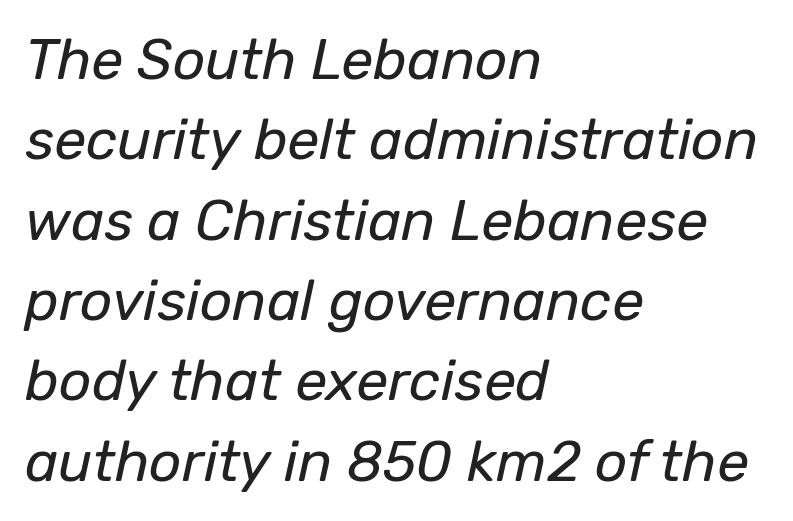
Weight class: somewhere from thin through regular. Emphasis-style slanted type is in use. Spacing verdict: proportional, widths tailored to each character. The face used here is rendered with its standard letterfit. The string is rendered with underlining switched off.
